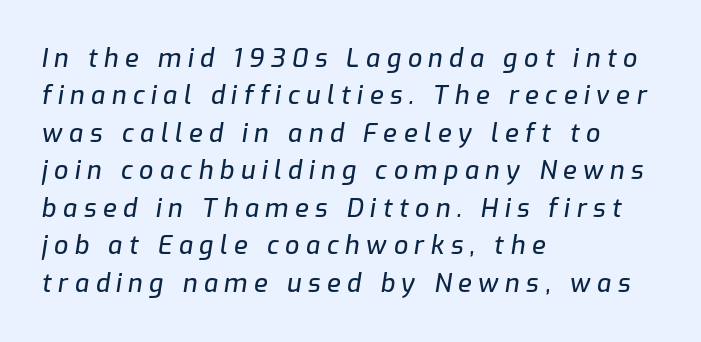
The image shows 25 px text type, italic (leaning right); set left-aligned, normal line spacing (1.5x), unusually wide letter spacing (+0.26 em), not underlined.
